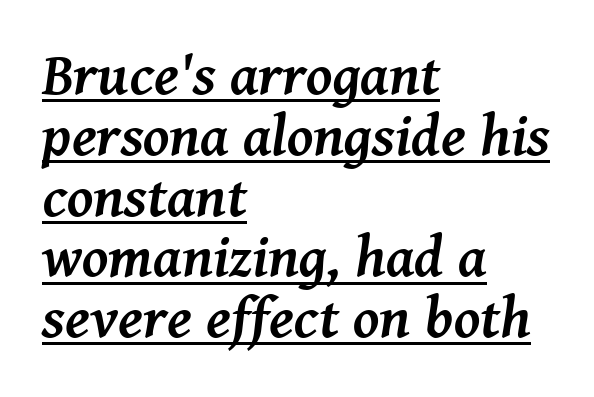
The image shows 59 px semibold serif type, italic (leaning right); set left-aligned, tight line spacing (1.03x), normal letter spacing, underlined; medium stroke contrast and a medium x-height.
